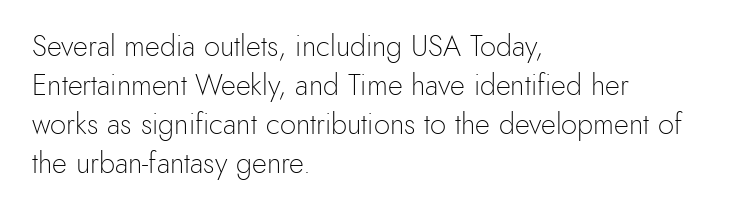
{"serif": "no", "italic": "no", "bold": "no", "weight": "light", "width": "normal", "x_height": "small", "monospaced": "no", "underline": "no", "align": "left", "line_spacing": "normal", "line_spacing_ratio": 1.35, "letter_spacing": "normal", "letter_spacing_em": 0.0, "glyph_px": 29}
